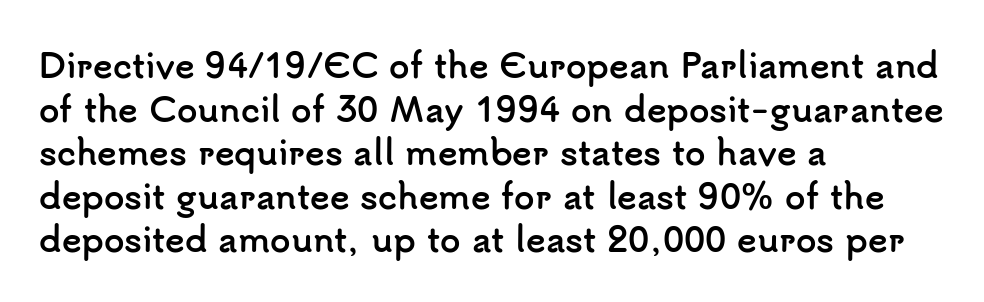
Q: Is the text bold? A: Yes.
Q: Is the text italic (slanted)? A: No, it is upright.
Q: Is the typeface a serif or a sans-serif typeface? A: Sans-serif.
Q: Is the text underlined? A: No.
Q: How is the paragraph aligned? A: Left-aligned.
Q: Is the spacing between letters normal or unusually wide? A: Normal.
Q: Is the spacing between lines tight, normal or loose? A: Normal.
Q: Width (condensed, normal, or wide)? A: Normal.
Q: Stroke contrast? A: Low.
Q: x-height? A: Small.
Q: Monospaced? A: No.
